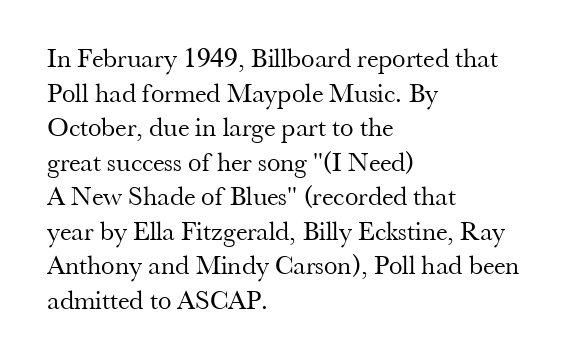
{"italic": "no", "bold": "no", "underline": "no", "align": "left", "line_spacing": "normal", "line_spacing_ratio": 1.28, "letter_spacing": "normal", "letter_spacing_em": 0.0, "glyph_px": 27}
